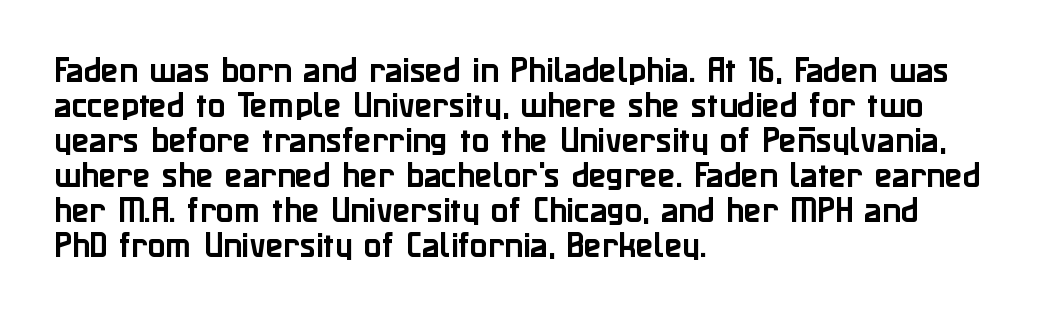
Q: Is the text italic (slanted)? A: No, it is upright.
Q: Is the typeface a serif or a sans-serif typeface? A: Sans-serif.
Q: Is the text underlined? A: No.
Q: How is the paragraph aligned? A: Left-aligned.
Q: Is the spacing between letters normal or unusually wide? A: Normal.
Q: Width (condensed, normal, or wide)? A: Normal.
Q: Stroke contrast? A: Low.
Q: x-height? A: Medium.
Q: Monospaced? A: No.
